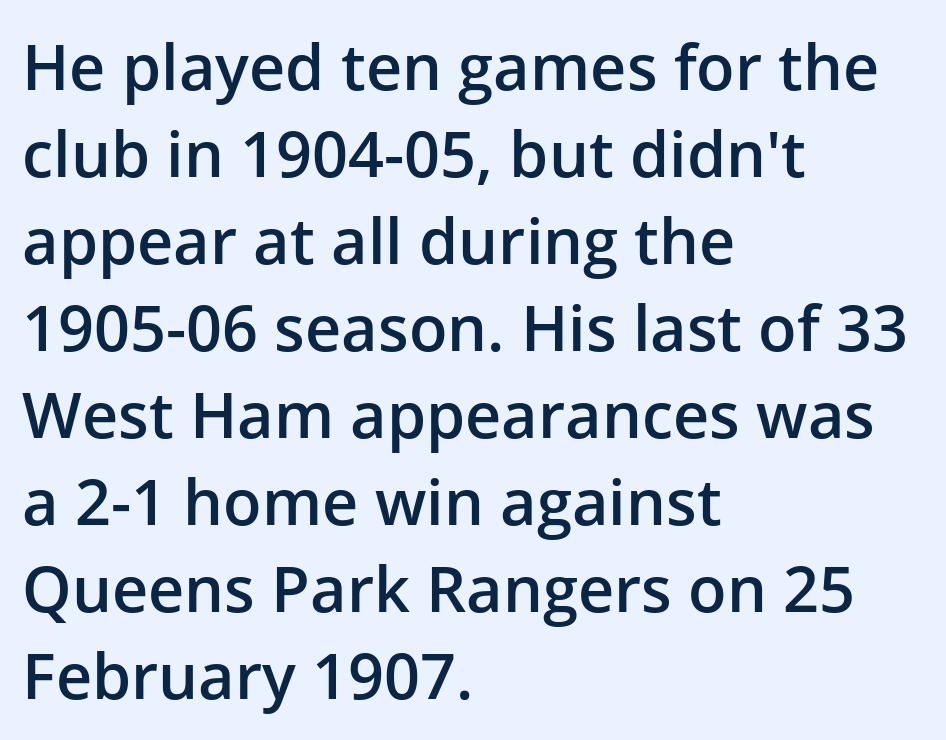
Q: Is the text bold? A: Semi-bold.
Q: Is the text italic (slanted)? A: No, it is upright.
Q: Is the typeface a serif or a sans-serif typeface? A: Sans-serif.
Q: Is the text underlined? A: No.
Q: How is the paragraph aligned? A: Left-aligned.
Q: Is the spacing between letters normal or unusually wide? A: Normal.
Q: Is the spacing between lines tight, normal or loose? A: Normal.
Q: Width (condensed, normal, or wide)? A: Normal.
Q: Stroke contrast? A: Low.
Q: x-height? A: Medium.
Q: Monospaced? A: No.
